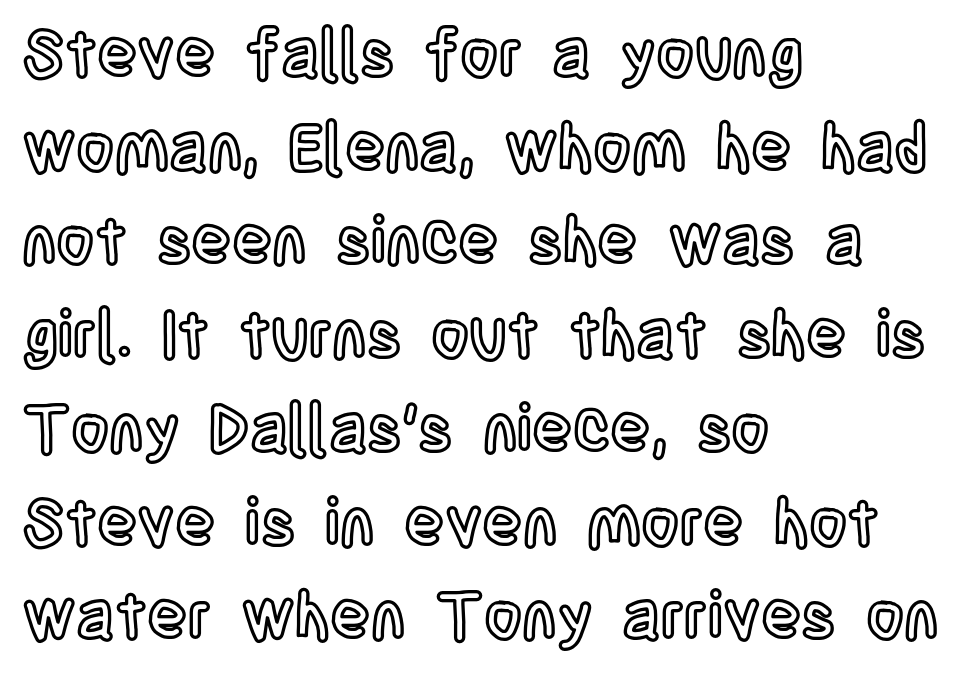
{"italic": "no", "width": "condensed", "x_height": "large", "monospaced": "no", "underline": "no", "align": "left", "line_spacing": "normal", "line_spacing_ratio": 1.42, "letter_spacing": "normal", "letter_spacing_em": 0.0, "glyph_px": 66}
